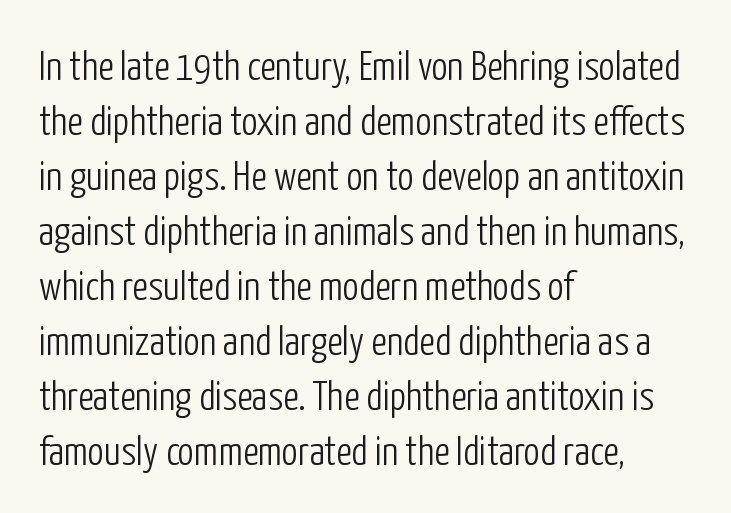
The passage shown is not underscored anywhere. A sans-serif font was chosen for this passage. Summary of vertical rhythm: regular, with standard interline spacing. The passage shown is typed in a proportional face where columns would drift.
